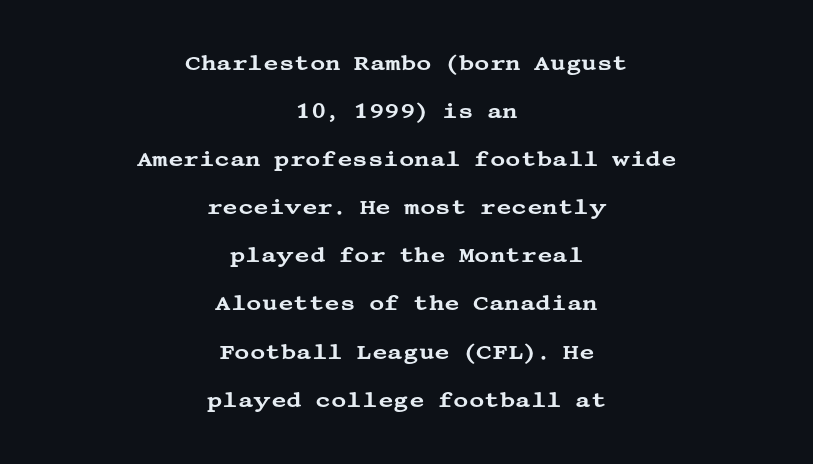
Q: Is the text italic (slanted)? A: No, it is upright.
Q: Is the text underlined? A: No.
Q: How is the paragraph aligned? A: Centered.
Q: Is the spacing between letters normal or unusually wide? A: Normal.
Q: Is the spacing between lines tight, normal or loose? A: Loose.
